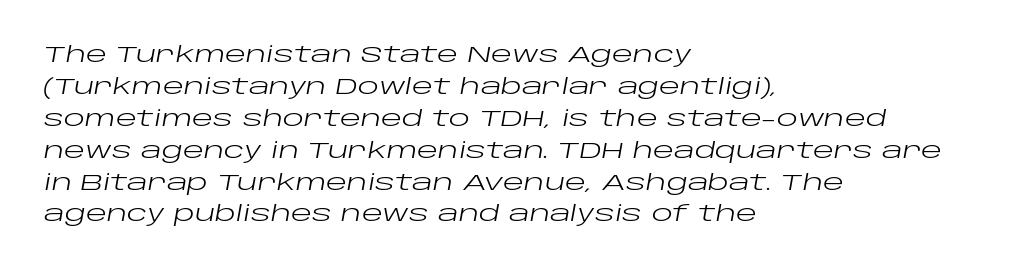
Q: Is the text bold? A: No.
Q: Is the text italic (slanted)? A: Yes, it leans right by about 10 degrees.
Q: Is the text underlined? A: No.
Q: How is the paragraph aligned? A: Left-aligned.
Q: Is the spacing between letters normal or unusually wide? A: Normal.
Q: Is the spacing between lines tight, normal or loose? A: Normal.
